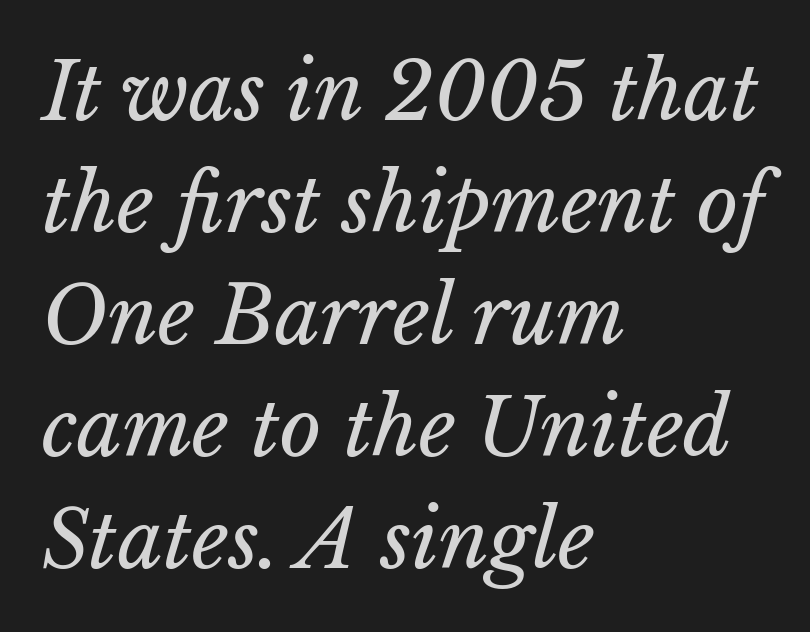
Q: Is the text bold? A: No.
Q: Is the text italic (slanted)? A: Yes, it leans right by about 15 degrees.
Q: Is the text underlined? A: No.
Q: How is the paragraph aligned? A: Left-aligned.
Q: Is the spacing between letters normal or unusually wide? A: Normal.
Q: Is the spacing between lines tight, normal or loose? A: Normal.
Q: Width (condensed, normal, or wide)? A: Normal.
Q: Stroke contrast? A: Low.
Q: x-height? A: Medium.
Q: Monospaced? A: No.
